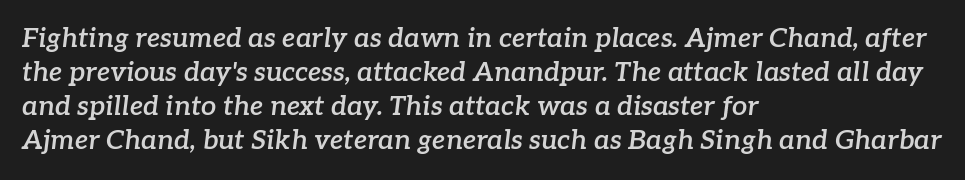
The image shows 27 px text type, italic (leaning right); set left-aligned, normal line spacing (1.26x), normal letter spacing, not underlined.
